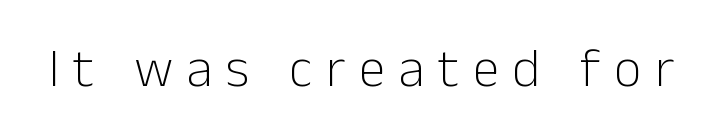
The gaps between neighbouring characters are conspicuously large. Serifs: no, the terminals of the letterforms are clean. Type without underlining. Each letter keeps its own natural width here, so spacing adapts to shape. No italicization has been applied; the sample stays upright.
